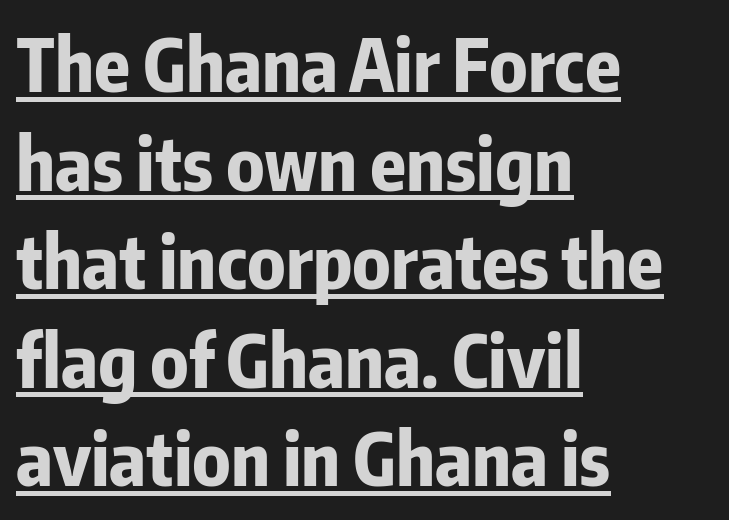
Q: Is the text bold? A: Yes.
Q: Is the text italic (slanted)? A: No, it is upright.
Q: Is the typeface a serif or a sans-serif typeface? A: Sans-serif.
Q: Is the text underlined? A: Yes.
Q: How is the paragraph aligned? A: Left-aligned.
Q: Is the spacing between letters normal or unusually wide? A: Normal.
Q: Is the spacing between lines tight, normal or loose? A: Normal.
Q: Width (condensed, normal, or wide)? A: Condensed.
Q: Stroke contrast? A: Low.
Q: x-height? A: Medium.
Q: Monospaced? A: No.
